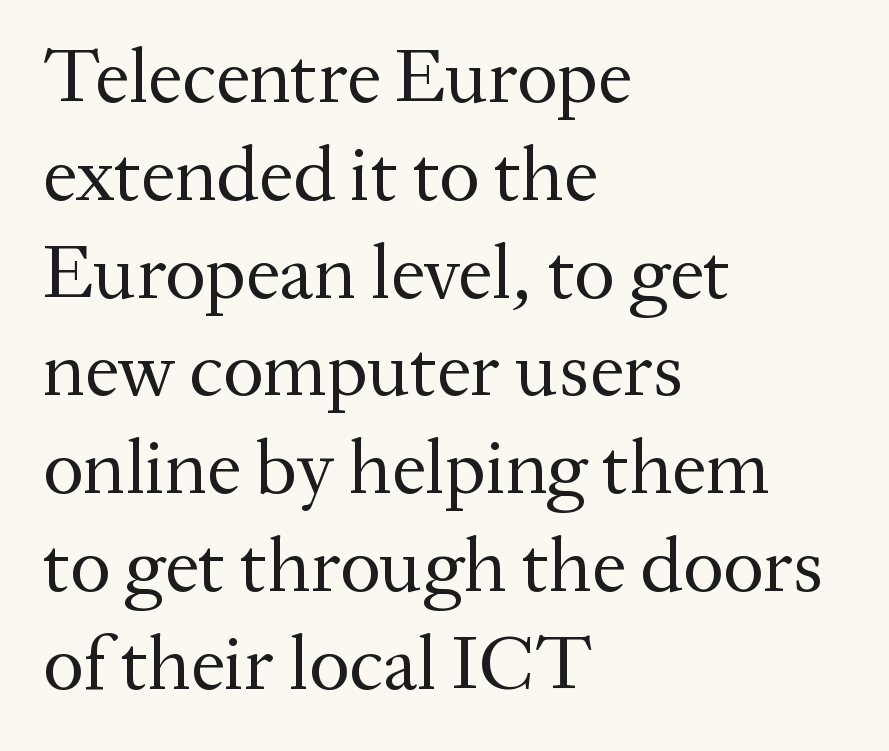
{"serif": "yes", "italic": "no", "bold": "no", "weight": "regular", "width": "normal", "stroke_contrast": "medium", "x_height": "medium", "monospaced": "no", "underline": "no", "align": "left", "line_spacing": "normal", "line_spacing_ratio": 1.27, "letter_spacing": "normal", "letter_spacing_em": 0.0, "glyph_px": 77}
